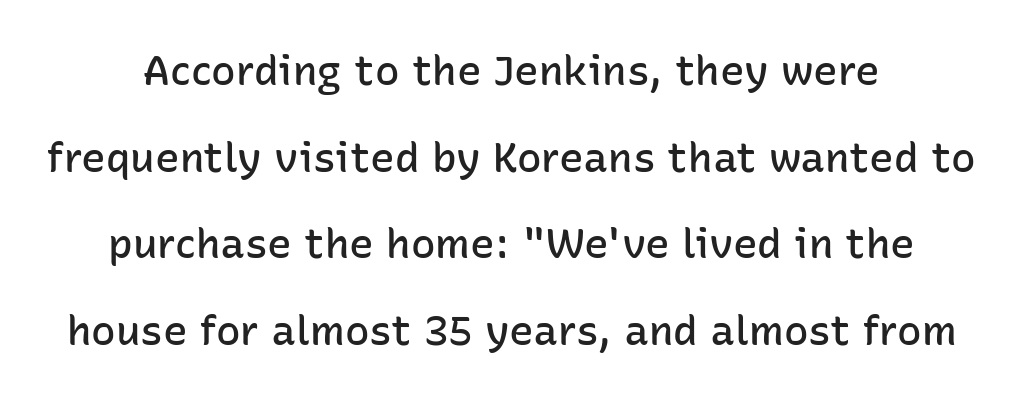
{"serif": "no", "italic": "no", "bold": "semi", "weight": "semibold", "width": "normal", "stroke_contrast": "low", "x_height": "medium", "monospaced": "no", "underline": "no", "line_spacing": "loose", "line_spacing_ratio": 2.11, "letter_spacing": "normal", "letter_spacing_em": 0.0, "glyph_px": 41}
